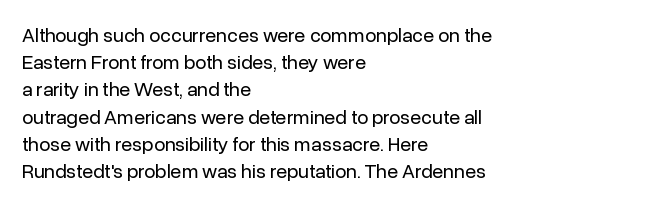
{"italic": "no", "bold": "no", "underline": "no", "align": "left", "line_spacing": "normal", "line_spacing_ratio": 1.36, "letter_spacing": "normal", "letter_spacing_em": 0.0, "glyph_px": 20}
